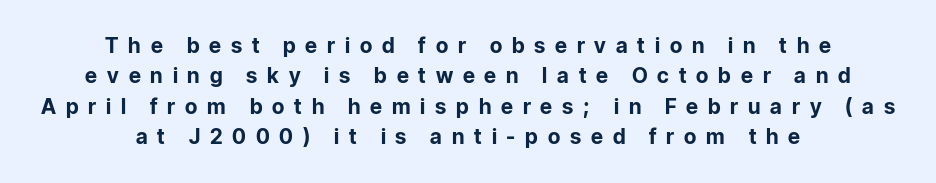
Chunky letters — that's bold for sure. The words here are not underlined. Tracking value appears strongly positive — letters spread wide. No italicization has been applied; the sample stays upright. Leading: standard.
